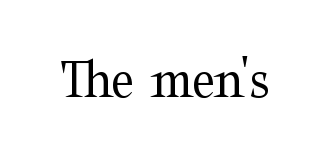
{"serif": "yes", "italic": "no", "bold": "no", "weight": "regular", "width": "wide", "stroke_contrast": "medium", "x_height": "medium", "monospaced": "no", "underline": "no", "letter_spacing": "normal", "letter_spacing_em": 0.0, "glyph_px": 58}
